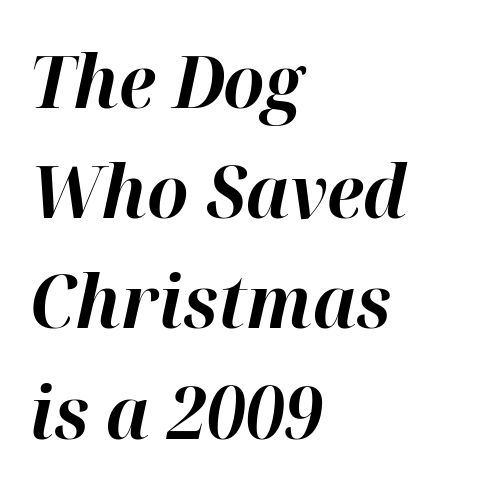
Q: Is the text bold? A: Yes.
Q: Is the text italic (slanted)? A: Yes, it leans right by about 12 degrees.
Q: Is the text underlined? A: No.
Q: How is the paragraph aligned? A: Left-aligned.
Q: Is the spacing between letters normal or unusually wide? A: Normal.
Q: Is the spacing between lines tight, normal or loose? A: Normal.
Q: Width (condensed, normal, or wide)? A: Normal.
Q: Stroke contrast? A: High.
Q: x-height? A: Medium.
Q: Monospaced? A: No.
